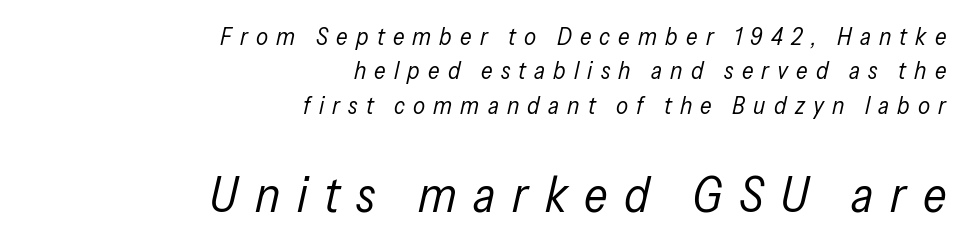
{"italic": "yes", "lean": "right", "slant_degrees": 13, "bold": "no", "weight": "regular", "width": "condensed", "stroke_contrast": "low", "x_height": "medium", "monospaced": "no", "underline": "no", "align": "right", "line_spacing": "normal", "line_spacing_ratio": 1.43, "letter_spacing": "wide", "letter_spacing_em": 0.34, "larger_block": "second", "size_ratio": 2.04, "glyph_px": 49}
